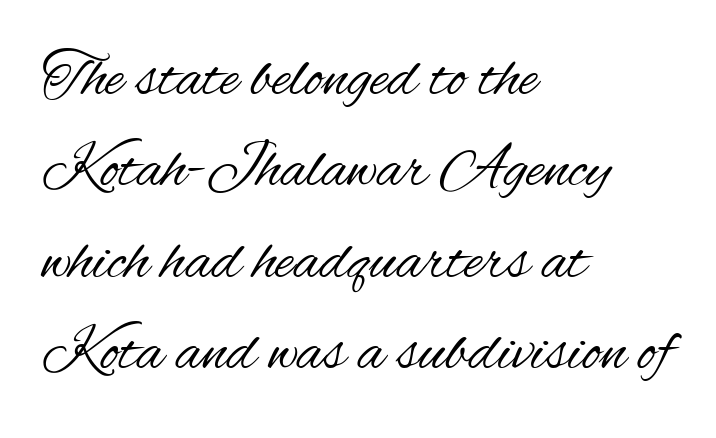
{"serif": "no", "bold": "no", "weight": "regular", "width": "condensed", "stroke_contrast": "medium", "x_height": "small", "monospaced": "no", "underline": "no", "align": "left", "line_spacing": "normal", "line_spacing_ratio": 1.45, "letter_spacing": "normal", "letter_spacing_em": 0.0, "glyph_px": 63}
